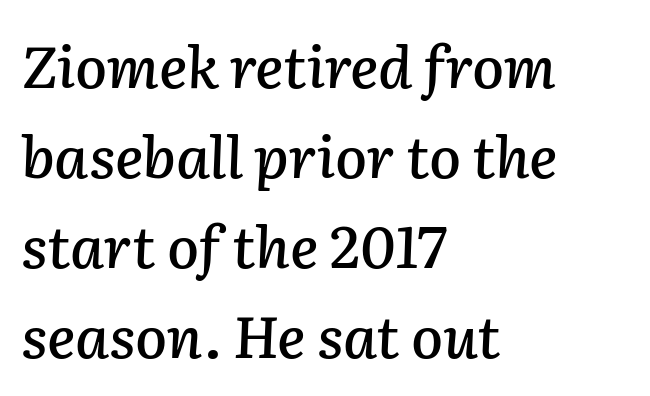
The tracking reads as untouched default to a designer's eye. Where is the straight margin? On the left. Would a proofreader flag this as italicized? Yes. Each row of text sits above clean, open space. Students, observe: this is what conventionally led text looks like.
